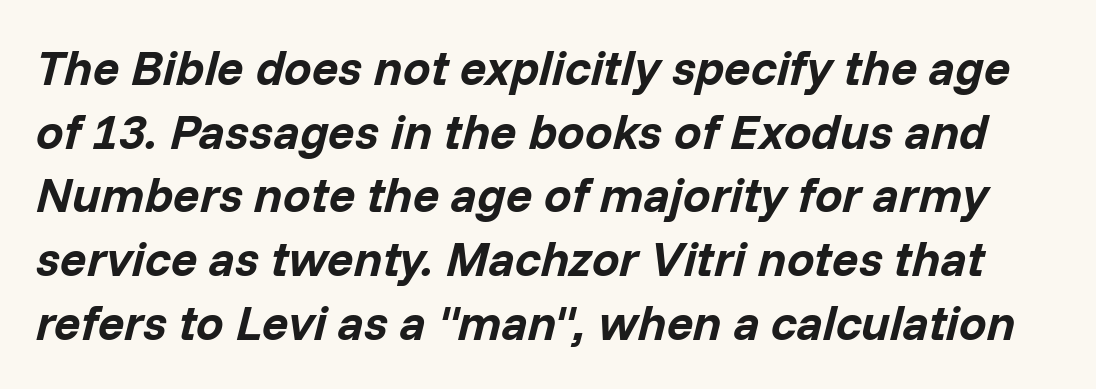
{"italic": "yes", "lean": "right", "slant_degrees": 14, "bold": "yes", "weight": "bold", "width": "normal", "stroke_contrast": "low", "x_height": "medium", "monospaced": "no", "underline": "no", "line_spacing": "normal", "line_spacing_ratio": 1.3, "letter_spacing": "normal", "letter_spacing_em": 0.0, "glyph_px": 49}
